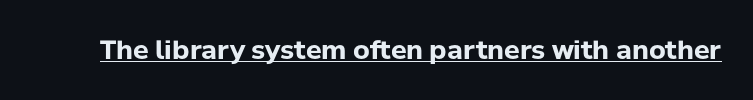
{"italic": "no", "bold": "yes", "underline": "yes", "letter_spacing": "normal", "letter_spacing_em": 0.0, "glyph_px": 26}
